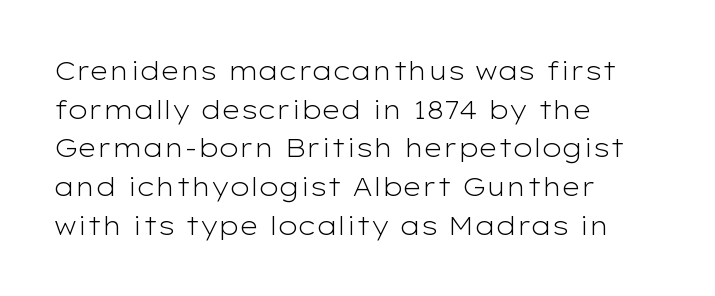
Q: Is the text bold? A: No.
Q: Is the text italic (slanted)? A: No, it is upright.
Q: Is the text underlined? A: No.
Q: How is the paragraph aligned? A: Left-aligned.
Q: Is the spacing between letters normal or unusually wide? A: Normal.
Q: Is the spacing between lines tight, normal or loose? A: Normal.
